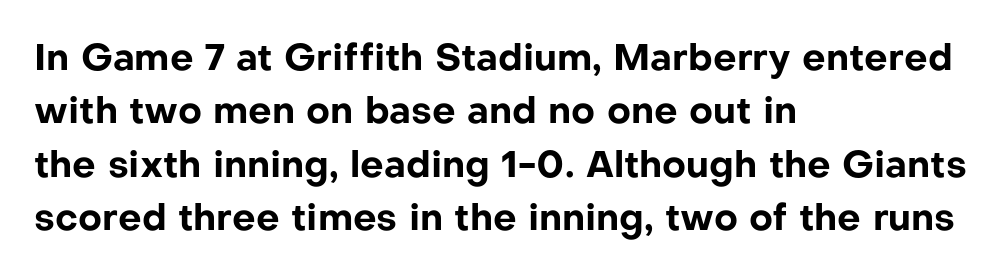
{"serif": "no", "italic": "no", "bold": "yes", "weight": "bold", "width": "normal", "stroke_contrast": "low", "x_height": "medium", "monospaced": "no", "underline": "no", "align": "left", "line_spacing": "normal", "line_spacing_ratio": 1.44, "letter_spacing": "normal", "letter_spacing_em": 0.0, "glyph_px": 37}
